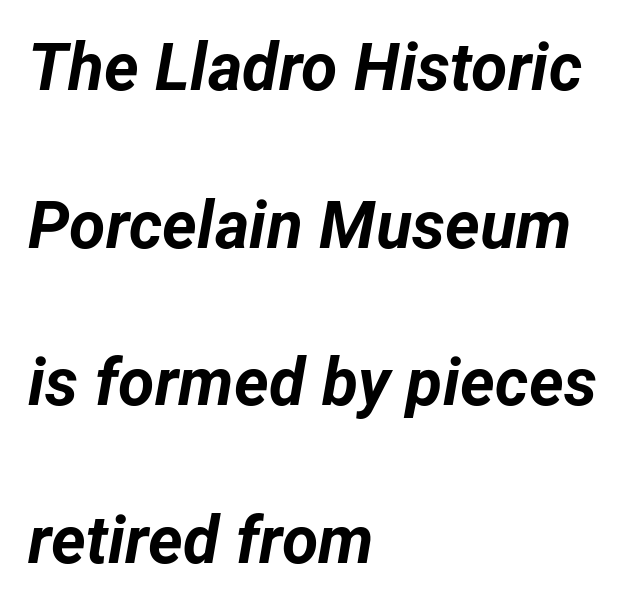
{"italic": "yes", "lean": "right", "slant_degrees": 12, "bold": "yes", "weight": "bold", "width": "normal", "stroke_contrast": "low", "x_height": "medium", "monospaced": "no", "underline": "no", "align": "left", "line_spacing": "loose", "line_spacing_ratio": 2.39, "letter_spacing": "normal", "letter_spacing_em": 0.0, "glyph_px": 66}
